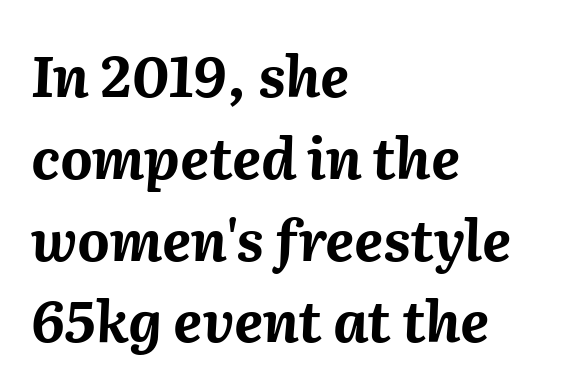
Q: Is the text bold? A: Yes.
Q: Is the text italic (slanted)? A: Yes, it leans right by about 2 degrees.
Q: Is the text underlined? A: No.
Q: How is the paragraph aligned? A: Left-aligned.
Q: Is the spacing between letters normal or unusually wide? A: Normal.
Q: Is the spacing between lines tight, normal or loose? A: Normal.
Q: Width (condensed, normal, or wide)? A: Normal.
Q: Stroke contrast? A: Medium.
Q: x-height? A: Medium.
Q: Monospaced? A: No.
